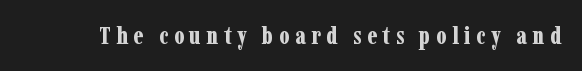
{"italic": "no", "bold": "yes", "underline": "no", "letter_spacing": "wide", "letter_spacing_em": 0.23, "glyph_px": 24}
